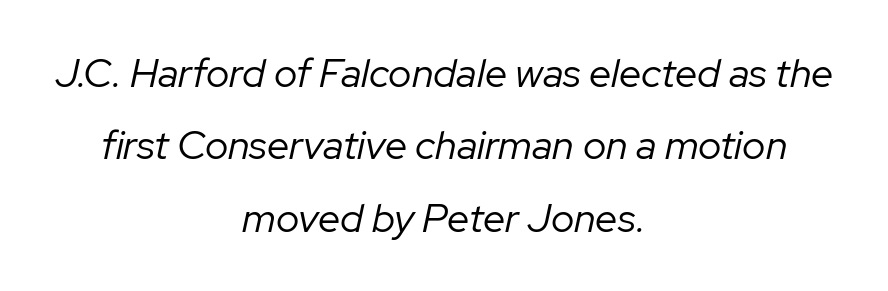
Any mark beneath the type? The region is blank. The lines are quadded center. The font's italic variant was chosen for this text. Is this a heavy cut? Hardly; it is regular or lighter. Here the designer chose a conventional face with non-uniform glyph widths.
